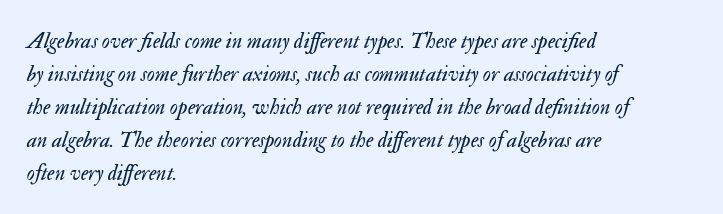
Is the type heavy? It reads as light-to-regular instead. Glyph-to-glyph distance matches everyday printed text. Descenders are the only things crossing below the line. Casual observation: everything's shoved over to the left. Posture: slanted. Reading down the column, the eye jumps a familiar distance to each next line.
